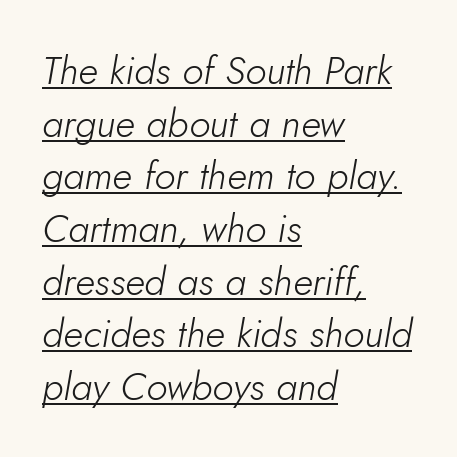
Q: Is the text bold? A: No.
Q: Is the text italic (slanted)? A: Yes, it leans right by about 10 degrees.
Q: Is the text underlined? A: Yes.
Q: How is the paragraph aligned? A: Left-aligned.
Q: Is the spacing between letters normal or unusually wide? A: Normal.
Q: Is the spacing between lines tight, normal or loose? A: Normal.
Q: Width (condensed, normal, or wide)? A: Normal.
Q: Stroke contrast? A: Low.
Q: x-height? A: Small.
Q: Monospaced? A: No.
